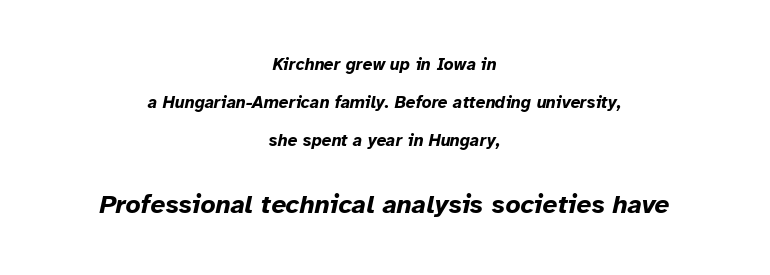
These lines keep a tight, regular rhythm from letter to letter. Compared with an ordinary text face, these strokes are far heavier — a full bold. A clean baseline with only descenders dipping below it. Does the copy run flush right? No — it is centered line by line.
